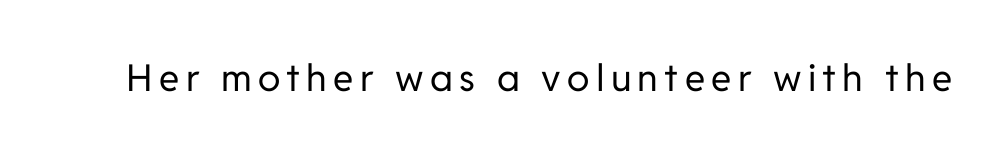
{"serif": "no", "italic": "no", "bold": "no", "weight": "regular", "width": "normal", "stroke_contrast": "low", "x_height": "medium", "monospaced": "no", "underline": "no", "glyph_px": 37}
